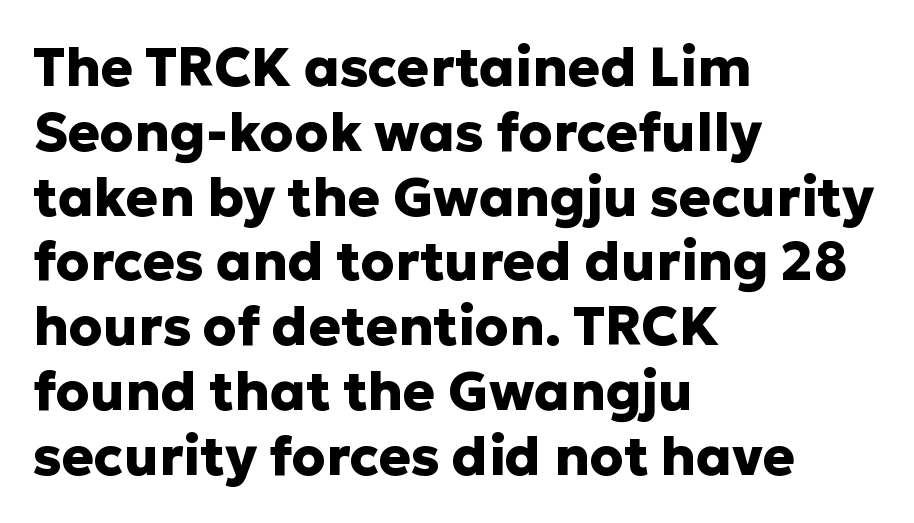
{"serif": "no", "italic": "no", "bold": "yes", "weight": "heavy", "width": "normal", "stroke_contrast": "low", "x_height": "medium", "monospaced": "no", "underline": "no", "align": "left", "line_spacing_ratio": 1.2, "letter_spacing": "normal", "letter_spacing_em": 0.0, "glyph_px": 54}
